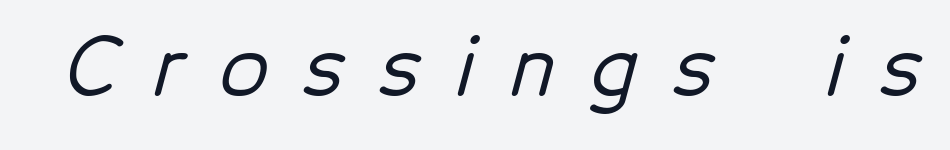
{"serif": "no", "width": "normal", "stroke_contrast": "low", "x_height": "medium", "monospaced": "no", "underline": "no", "letter_spacing": "wide", "letter_spacing_em": 0.46, "glyph_px": 79}
